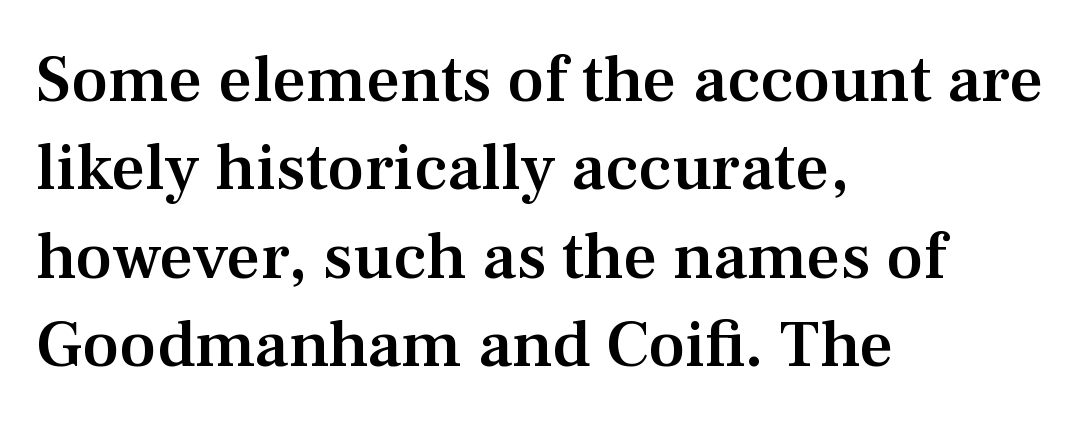
The image shows 67 px semibold serif type, upright; set left-aligned, normal line spacing (1.32x), normal letter spacing, not underlined; medium stroke contrast and a medium x-height.
